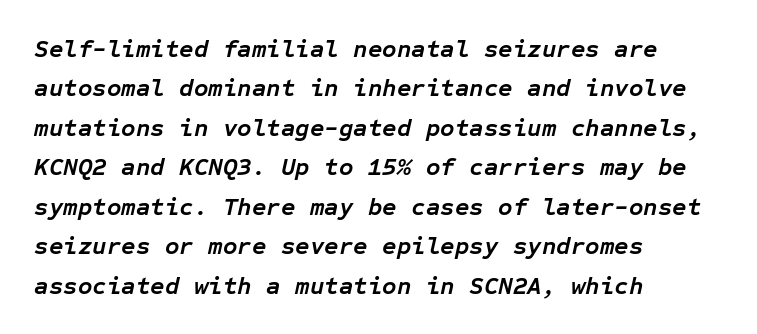
{"italic": "yes", "lean": "right", "slant_degrees": 12, "bold": "yes", "underline": "no", "align": "left", "line_spacing": "normal", "line_spacing_ratio": 1.58, "letter_spacing": "normal", "letter_spacing_em": 0.0, "glyph_px": 25}
